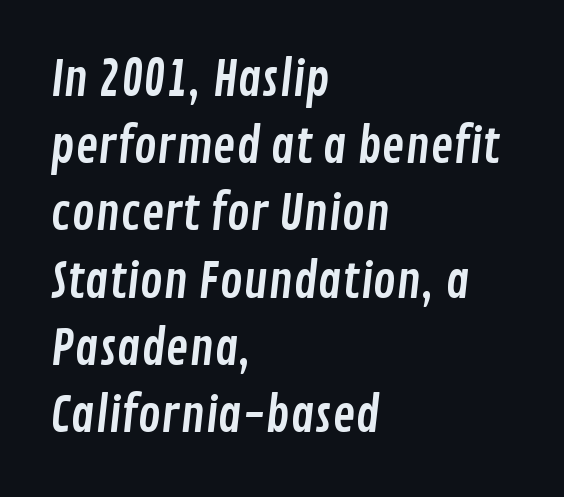
{"serif": "no", "width": "condensed", "stroke_contrast": "low", "x_height": "medium", "monospaced": "no", "underline": "no", "align": "left", "line_spacing": "normal", "line_spacing_ratio": 1.4, "letter_spacing": "normal", "letter_spacing_em": 0.0, "glyph_px": 48}
